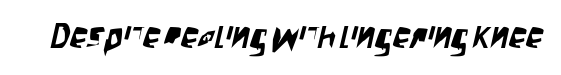
Q: Is the typeface a serif or a sans-serif typeface? A: Sans-serif.
Q: Is the text underlined? A: No.
Q: Is the spacing between letters normal or unusually wide? A: Normal.
Q: Width (condensed, normal, or wide)? A: Condensed.
Q: Stroke contrast? A: Low.
Q: x-height? A: Large.
Q: Monospaced? A: No.
